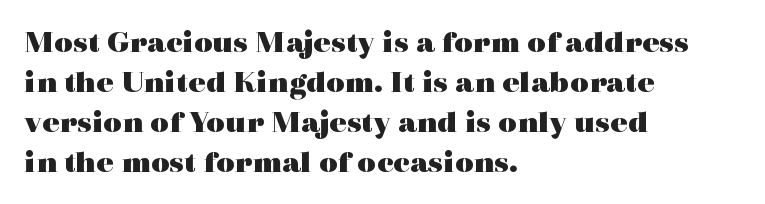
Q: Is the text bold? A: Yes.
Q: Is the text italic (slanted)? A: No, it is upright.
Q: Is the typeface a serif or a sans-serif typeface? A: Serif.
Q: Is the text underlined? A: No.
Q: How is the paragraph aligned? A: Left-aligned.
Q: Is the spacing between letters normal or unusually wide? A: Normal.
Q: Is the spacing between lines tight, normal or loose? A: Normal.
Q: Width (condensed, normal, or wide)? A: Wide.
Q: x-height? A: Medium.
Q: Monospaced? A: No.
